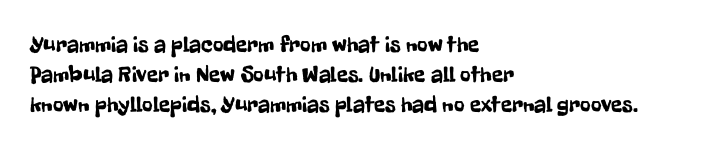
{"italic": "no", "underline": "no", "align": "left", "line_spacing": "normal", "line_spacing_ratio": 1.31, "letter_spacing": "normal", "letter_spacing_em": 0.0, "glyph_px": 23}
